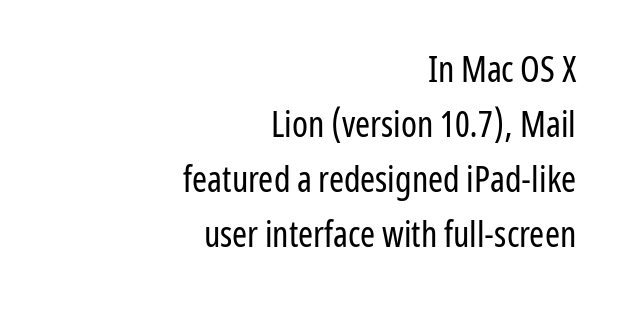
The image shows 36 px regular-weight, condensed sans-serif type, upright; set right-aligned, normal line spacing (1.53x), normal letter spacing, not underlined; low stroke contrast and a medium x-height.
